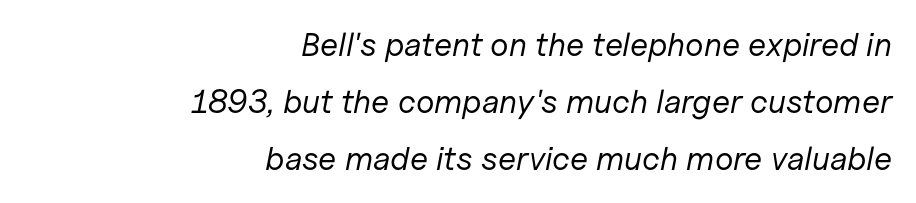
{"italic": "yes", "lean": "right", "slant_degrees": 11, "bold": "no", "weight": "regular", "width": "normal", "stroke_contrast": "low", "x_height": "medium", "monospaced": "no", "underline": "no", "align": "right", "line_spacing_ratio": 1.73, "letter_spacing": "normal", "letter_spacing_em": 0.0, "glyph_px": 33}
